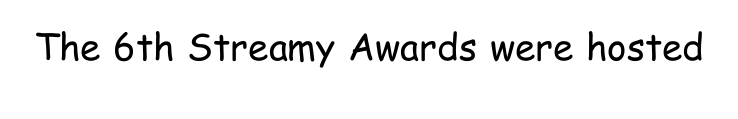
The image shows 37 px regular-weight, condensed sans-serif type, upright; set normal letter spacing, not underlined; low stroke contrast and a medium x-height.
